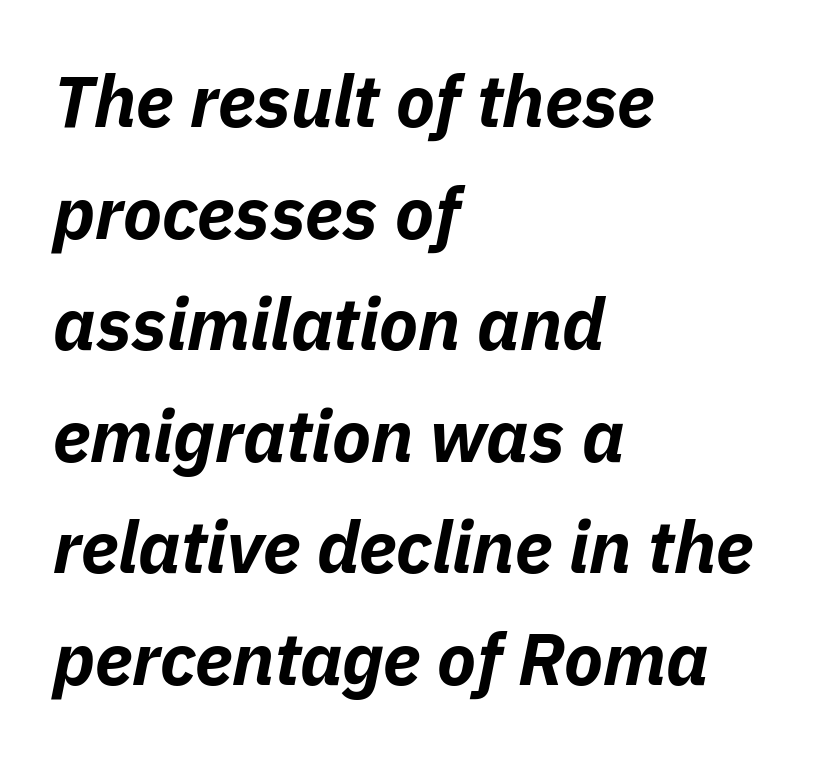
{"italic": "yes", "lean": "right", "slant_degrees": 11, "bold": "yes", "weight": "bold", "width": "normal", "stroke_contrast": "low", "x_height": "medium", "monospaced": "no", "underline": "no", "align": "left", "line_spacing": "normal", "line_spacing_ratio": 1.55, "letter_spacing": "normal", "letter_spacing_em": 0.0, "glyph_px": 72}
